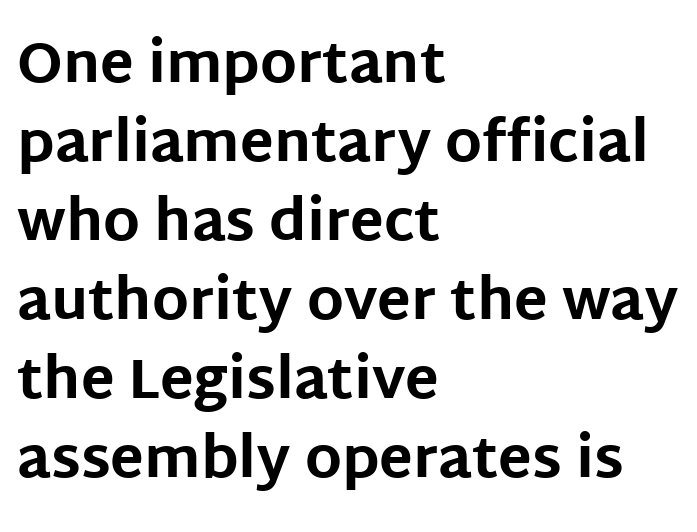
Think of a printed novel: that variable character pitch is what you see here. Reading down the column, the eye jumps a familiar distance to each next line. Underlining? Definitely not there. Compared with typical body copy, the letter spacing here is the same. A typesetter would label this face a sans.
